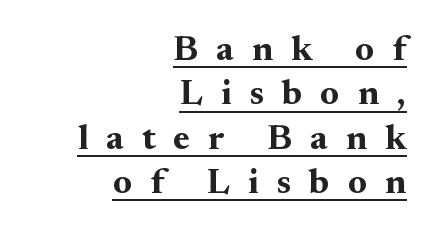
{"serif": "yes", "italic": "no", "bold": "yes", "weight": "bold", "width": "normal", "stroke_contrast": "medium", "x_height": "small", "monospaced": "no", "underline": "yes", "align": "right", "line_spacing_ratio": 1.23, "letter_spacing": "wide", "letter_spacing_em": 0.5, "glyph_px": 36}
